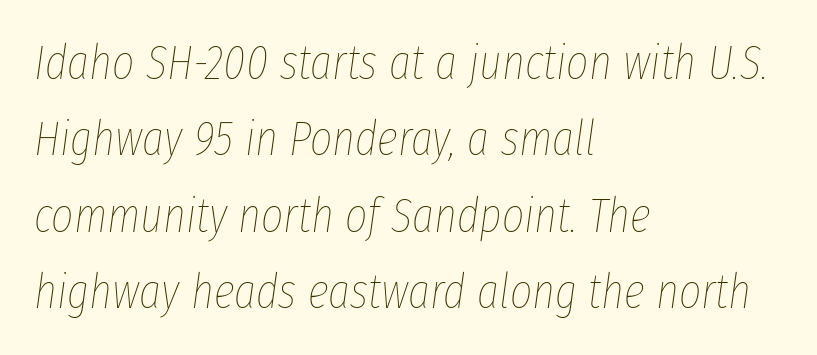
Check under the words: just untouched page. Regular leading. The axis of the letterforms is tilted away from vertical. The cut favours lightness, reaching ordinary text weight at its darkest. The text block is weighted toward the left margin, trailing off unevenly rightward.
